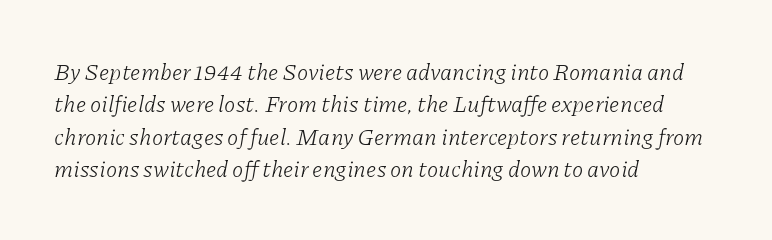
Layout note: lines flush left. Looking at the ascenders, they clearly lean. The rows are spaced the way most documents space them. Letters have the restrained weight of plain body copy at most.
